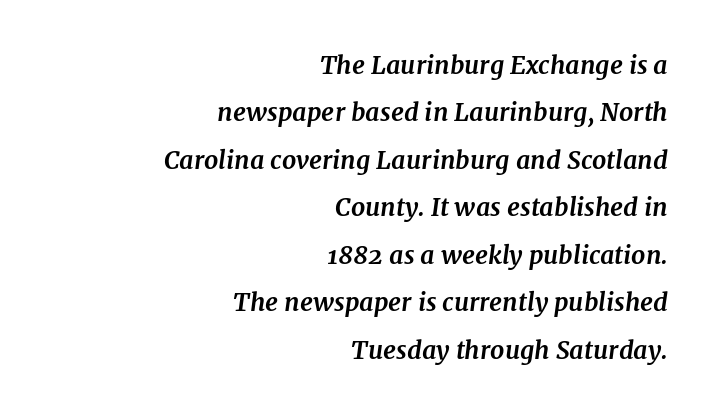
{"italic": "yes", "lean": "right", "slant_degrees": 7, "bold": "yes", "underline": "no", "align": "right", "line_spacing": "loose", "line_spacing_ratio": 1.9, "letter_spacing": "normal", "letter_spacing_em": 0.0, "glyph_px": 25}
